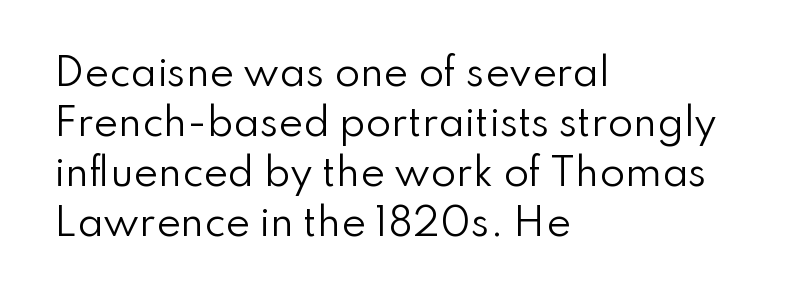
Q: Is the text bold? A: No.
Q: Is the text italic (slanted)? A: No, it is upright.
Q: Is the typeface a serif or a sans-serif typeface? A: Sans-serif.
Q: Is the text underlined? A: No.
Q: How is the paragraph aligned? A: Left-aligned.
Q: Is the spacing between letters normal or unusually wide? A: Normal.
Q: Is the spacing between lines tight, normal or loose? A: Normal.
Q: Width (condensed, normal, or wide)? A: Normal.
Q: Stroke contrast? A: Low.
Q: x-height? A: Small.
Q: Monospaced? A: No.
